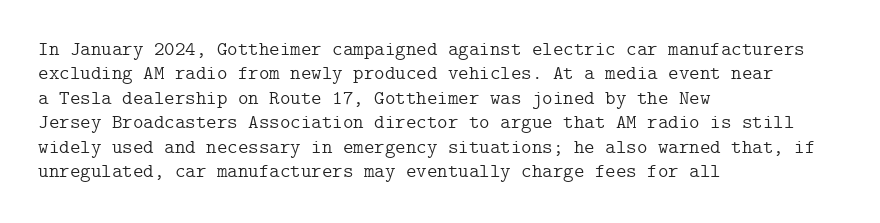
The image shows 20 px text type, upright; set left-aligned, line spacing 1.22x, normal letter spacing, not underlined.
